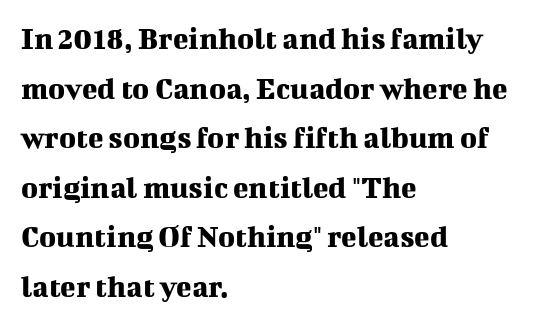
Regarding serifs, this sample has them. Varying glyph widths throughout — classic text-font behaviour. Every character sits straight up, as roman type does. This rendering leaves character spacing at its baseline value.
